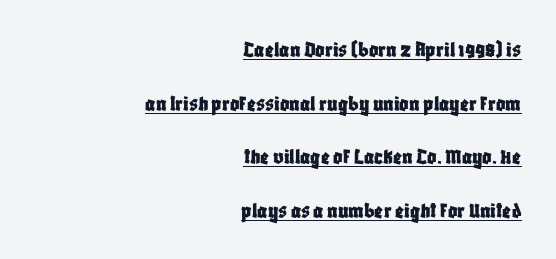
The glyphs are accompanied by a horizontal stroke just below them. Right-aligned paragraph, ragged on the left. Observe the ordinary spacing: letters are neighbours, not strangers. Honestly, the rows look like they've been pulled way apart. Style check: upright.
